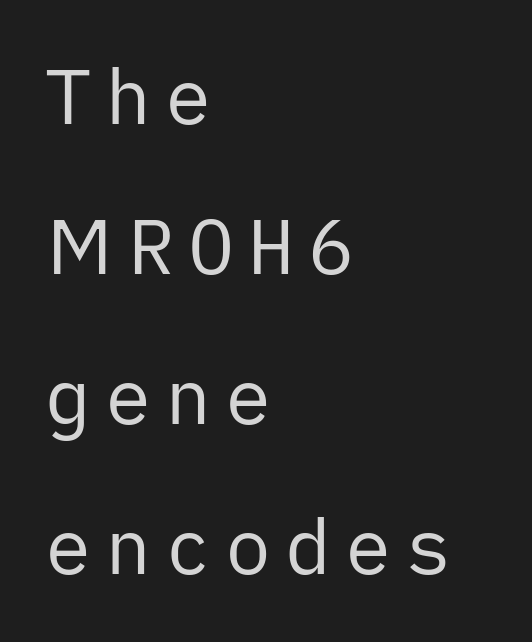
Q: Is the text bold? A: No.
Q: Is the text italic (slanted)? A: No, it is upright.
Q: Is the typeface a serif or a sans-serif typeface? A: Sans-serif.
Q: Is the text underlined? A: No.
Q: How is the paragraph aligned? A: Left-aligned.
Q: Is the spacing between lines tight, normal or loose? A: Loose.
Q: Width (condensed, normal, or wide)? A: Normal.
Q: Stroke contrast? A: Low.
Q: x-height? A: Medium.
